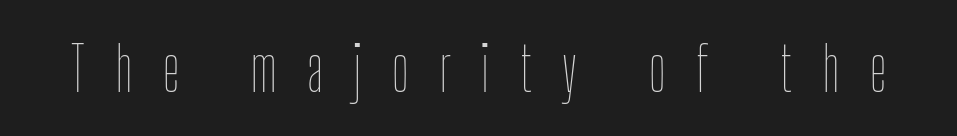
The image shows 61 px thin, condensed type, upright; set unusually wide letter spacing (+0.48 em), not underlined; low stroke contrast and a medium x-height.
